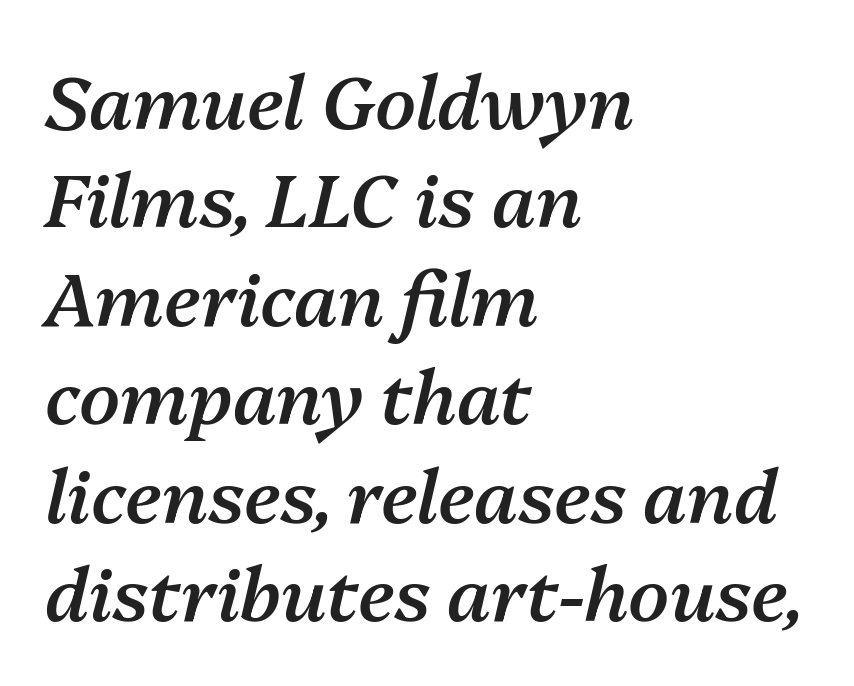
The image shows 74 px semibold type, italic (leaning right); set left-aligned, normal line spacing (1.33x), normal letter spacing, not underlined; medium stroke contrast and a medium x-height.
